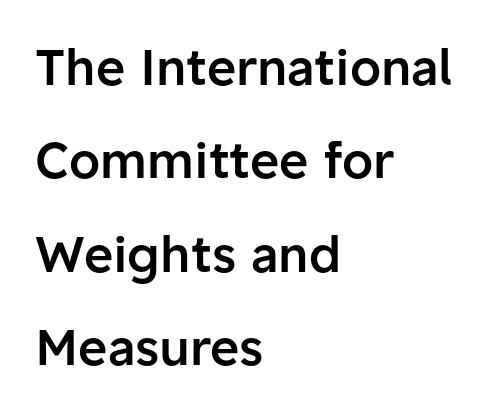
{"serif": "no", "italic": "no", "bold": "semi", "weight": "semibold", "width": "normal", "stroke_contrast": "low", "x_height": "medium", "monospaced": "no", "underline": "no", "align": "left", "line_spacing_ratio": 1.87, "letter_spacing": "normal", "letter_spacing_em": 0.0, "glyph_px": 50}
